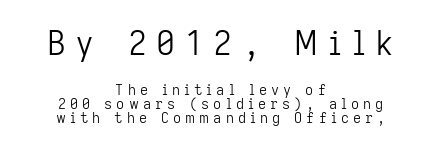
This is roman type, the default non-slanted kind. Tightly led — the rows are bunched. Compared with a typical body face, this is equally light or lighter still. I'd call this a sans setting — the letters go barefoot. Here the designer chose a conventional face with non-uniform glyph widths.
